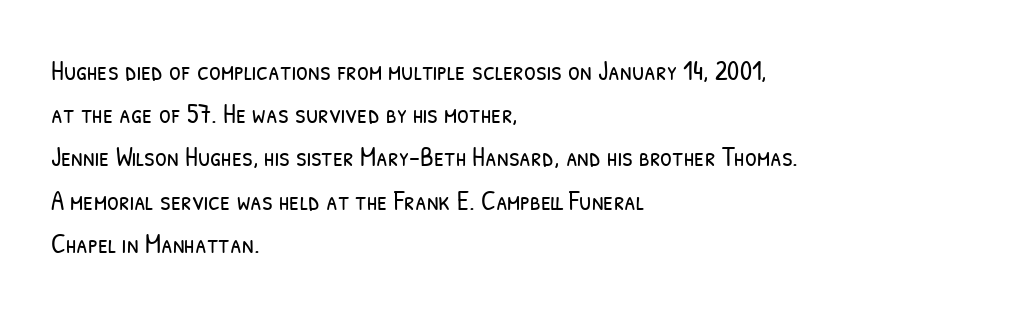
Q: Is the text bold? A: No.
Q: Is the text underlined? A: No.
Q: How is the paragraph aligned? A: Left-aligned.
Q: Is the spacing between letters normal or unusually wide? A: Normal.
Q: Is the spacing between lines tight, normal or loose? A: Normal.
